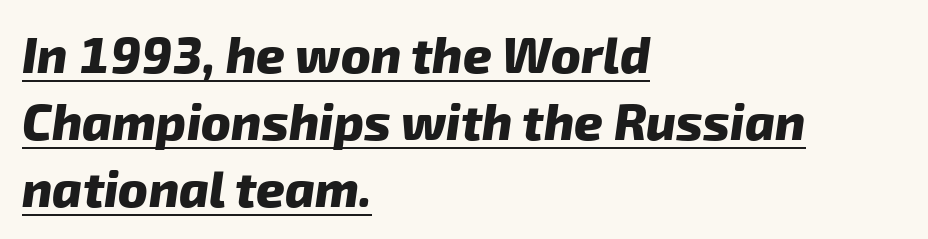
Q: Is the text bold? A: Yes.
Q: Is the typeface a serif or a sans-serif typeface? A: Sans-serif.
Q: Is the text underlined? A: Yes.
Q: How is the paragraph aligned? A: Left-aligned.
Q: Is the spacing between letters normal or unusually wide? A: Normal.
Q: Is the spacing between lines tight, normal or loose? A: Normal.
Q: Width (condensed, normal, or wide)? A: Normal.
Q: Stroke contrast? A: Low.
Q: x-height? A: Medium.
Q: Monospaced? A: No.
